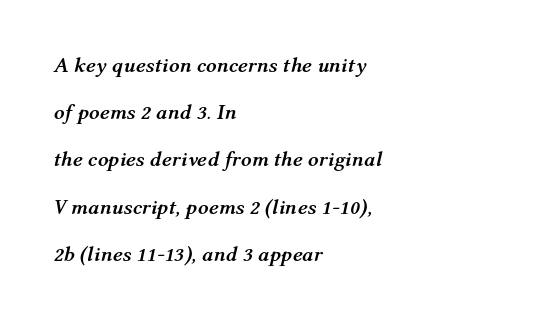
{"italic": "yes", "lean": "right", "slant_degrees": 12, "bold": "yes", "underline": "no", "align": "left", "line_spacing": "loose", "line_spacing_ratio": 2.25, "letter_spacing": "normal", "letter_spacing_em": 0.0, "glyph_px": 21}
